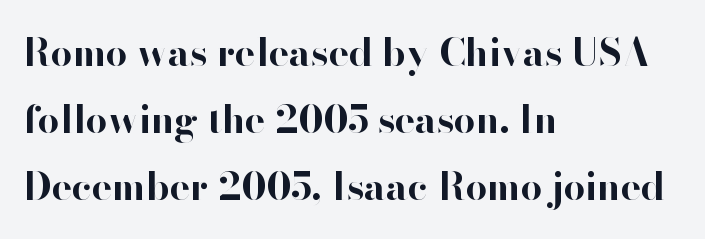
{"serif": "no", "italic": "no", "bold": "yes", "weight": "bold", "width": "normal", "stroke_contrast": "high", "x_height": "small", "monospaced": "no", "underline": "no", "align": "left", "line_spacing_ratio": 1.76, "letter_spacing": "normal", "letter_spacing_em": 0.0, "glyph_px": 38}
